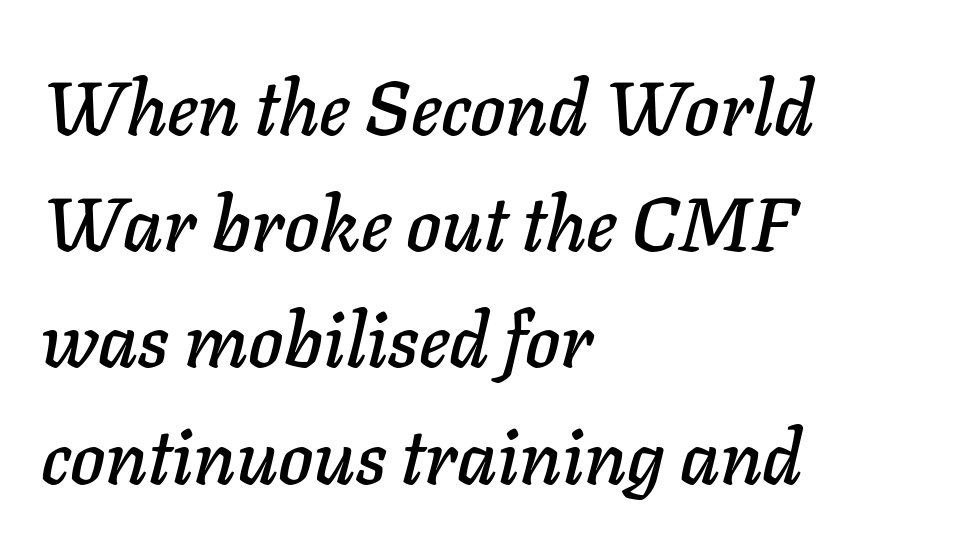
{"italic": "yes", "lean": "right", "slant_degrees": 11, "width": "normal", "stroke_contrast": "low", "x_height": "medium", "monospaced": "no", "underline": "no", "align": "left", "line_spacing": "normal", "line_spacing_ratio": 1.55, "letter_spacing": "normal", "letter_spacing_em": 0.0, "glyph_px": 75}
